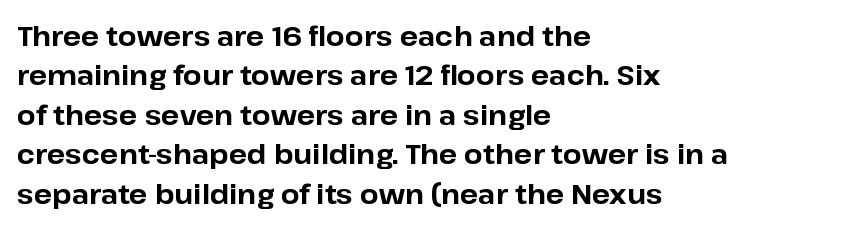
{"italic": "no", "bold": "yes", "underline": "no", "align": "left", "line_spacing": "normal", "line_spacing_ratio": 1.46, "letter_spacing": "normal", "letter_spacing_em": 0.0, "glyph_px": 27}
